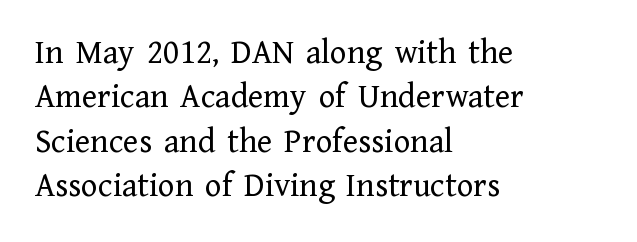
The baseline area is clear. Horizontal alignment here is leftward, the default for most running prose. Here the glyphs are tracked normally, forming tight word shapes. The typesetting does not lean heavy: it is not bold.
